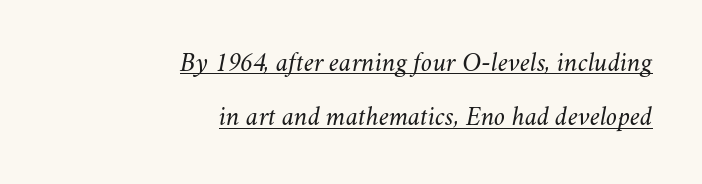
{"italic": "yes", "lean": "right", "slant_degrees": 11, "bold": "no", "weight": "light", "width": "normal", "stroke_contrast": "medium", "x_height": "small", "monospaced": "no", "underline": "yes", "align": "right", "line_spacing": "loose", "line_spacing_ratio": 1.94, "letter_spacing": "normal", "letter_spacing_em": 0.0, "glyph_px": 28}
